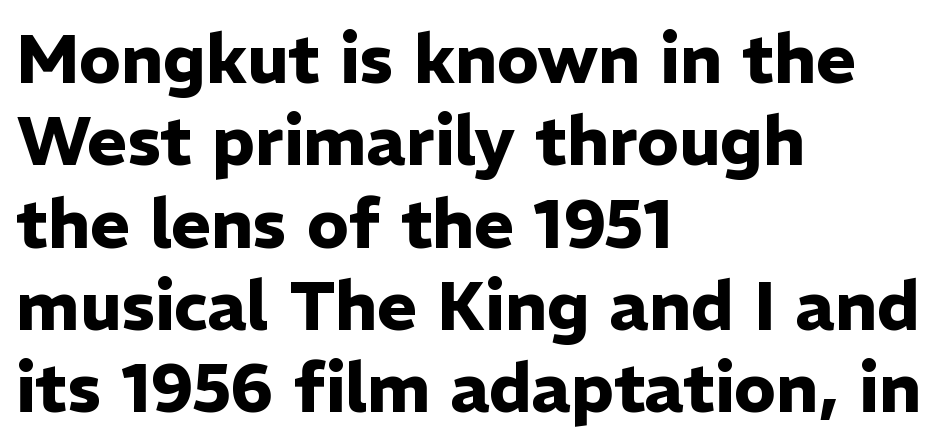
{"serif": "no", "italic": "no", "bold": "yes", "weight": "heavy", "width": "normal", "stroke_contrast": "low", "x_height": "medium", "monospaced": "no", "underline": "no", "align": "left", "line_spacing_ratio": 1.21, "letter_spacing": "normal", "letter_spacing_em": 0.0, "glyph_px": 68}
